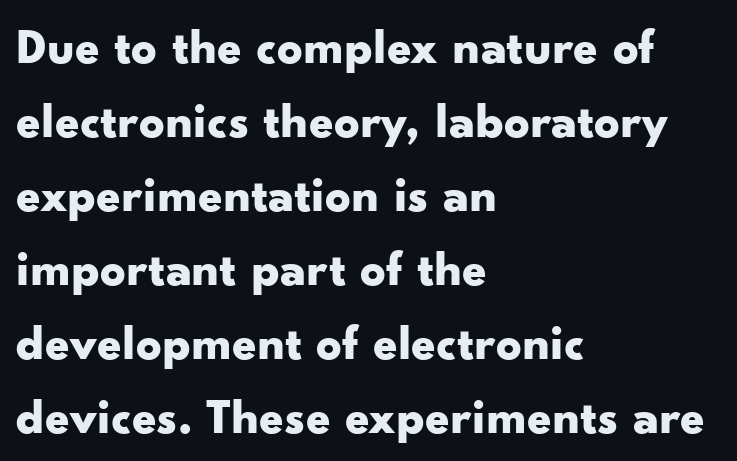
The image shows 50 px bold, wide sans-serif type, upright; set left-aligned, normal line spacing (1.48x), normal letter spacing, not underlined; low stroke contrast and a small x-height.
